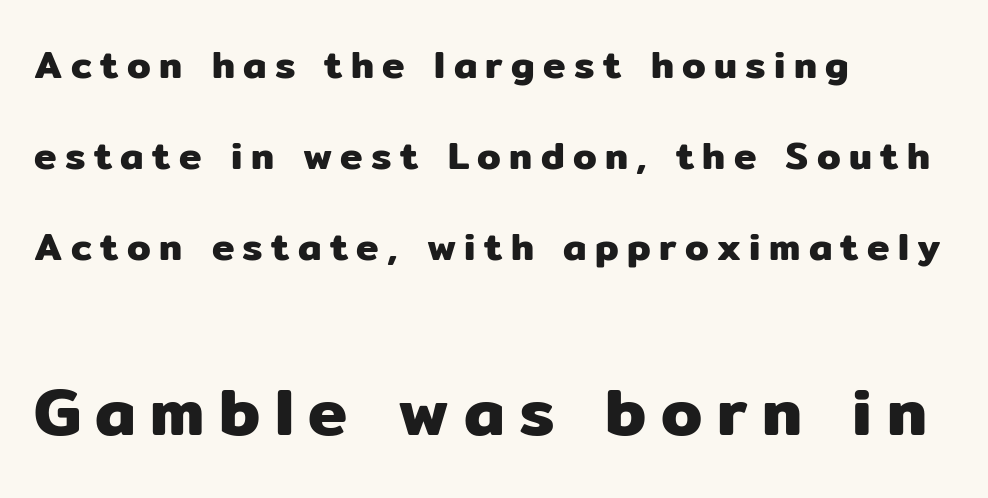
A student would notice the bottom passage is typeset larger than what precedes it. Rendered with straight, roman letterforms. These lines are rendered in a variable-pitch font. To sum up the face: it is a sans, with no serifs.
